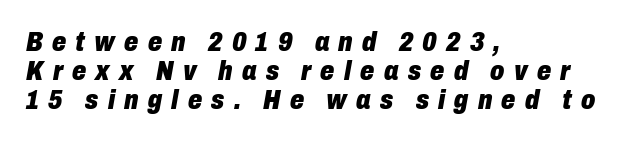
Q: Is the text bold? A: Yes.
Q: Is the text italic (slanted)? A: Yes, it leans right by about 10 degrees.
Q: Is the text underlined? A: No.
Q: How is the paragraph aligned? A: Left-aligned.
Q: Is the spacing between letters normal or unusually wide? A: Unusually wide.
Q: Is the spacing between lines tight, normal or loose? A: Tight.
Q: Width (condensed, normal, or wide)? A: Condensed.
Q: Stroke contrast? A: Low.
Q: x-height? A: Medium.
Q: Monospaced? A: No.
